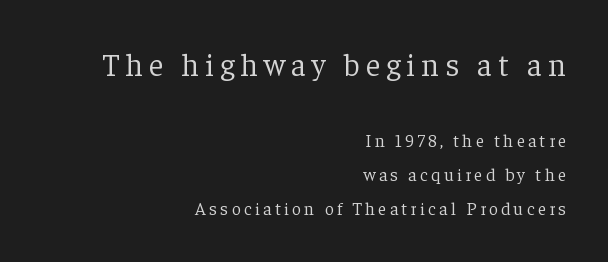
Q: Is the text bold? A: No.
Q: Is the text italic (slanted)? A: No, it is upright.
Q: Is the typeface a serif or a sans-serif typeface? A: Serif.
Q: Is the text underlined? A: No.
Q: How is the paragraph aligned? A: Right-aligned.
Q: Which block of text is set in a larger size, the first (top) or the second (bottom)? A: The first (top) one.
Q: Width (condensed, normal, or wide)? A: Normal.
Q: Stroke contrast? A: Low.
Q: x-height? A: Medium.
Q: Monospaced? A: No.
